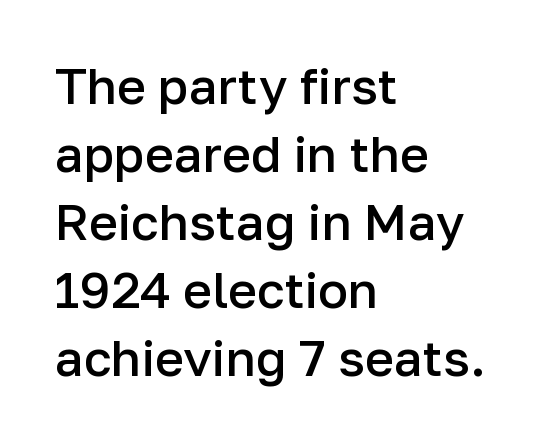
Q: Is the text bold? A: Semi-bold.
Q: Is the text italic (slanted)? A: No, it is upright.
Q: Is the typeface a serif or a sans-serif typeface? A: Sans-serif.
Q: Is the text underlined? A: No.
Q: How is the paragraph aligned? A: Left-aligned.
Q: Is the spacing between letters normal or unusually wide? A: Normal.
Q: Is the spacing between lines tight, normal or loose? A: Normal.
Q: Width (condensed, normal, or wide)? A: Normal.
Q: Stroke contrast? A: Low.
Q: x-height? A: Medium.
Q: Monospaced? A: No.
